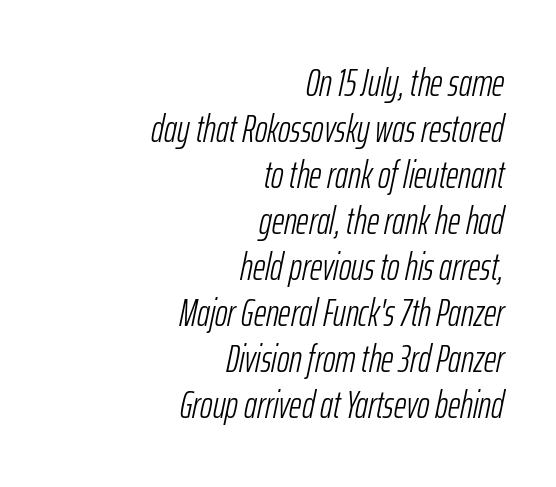
Unbolded letterforms with no extra heft. All the whitespace from short lines collects on the left. Italic: yes, the glyphs are oblique. Think of a printed novel: that variable character pitch is what you see here.
